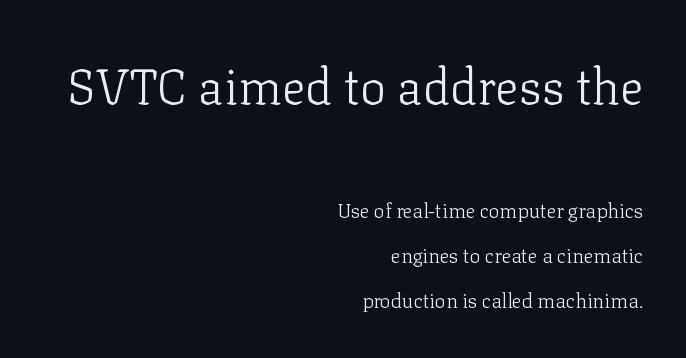
The image shows 49 px light serif type, upright; set right-aligned, loose line spacing (2.25x), normal letter spacing, not underlined; the first (top) block is 2.45x larger; low stroke contrast and a medium x-height.
